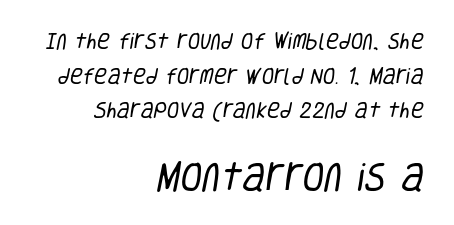
The image shows 32 px regular-weight, condensed sans-serif type; set right-aligned, loose line spacing (1.92x), normal letter spacing, not underlined; the second (bottom) block is 1.78x larger; low stroke contrast and a large x-height.
